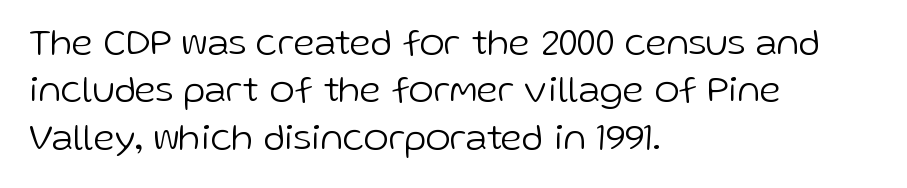
{"serif": "no", "italic": "no", "bold": "no", "weight": "light", "width": "normal", "stroke_contrast": "low", "x_height": "medium", "monospaced": "no", "underline": "no", "align": "left", "line_spacing": "normal", "line_spacing_ratio": 1.25, "letter_spacing": "normal", "letter_spacing_em": 0.0, "glyph_px": 38}
